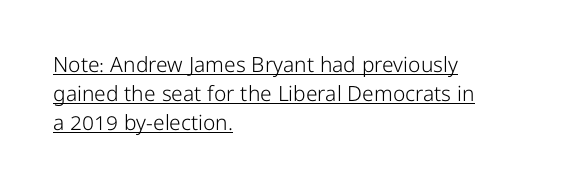
Q: Is the text bold? A: No.
Q: Is the text italic (slanted)? A: No, it is upright.
Q: Is the text underlined? A: Yes.
Q: How is the paragraph aligned? A: Left-aligned.
Q: Is the spacing between letters normal or unusually wide? A: Normal.
Q: Is the spacing between lines tight, normal or loose? A: Normal.
